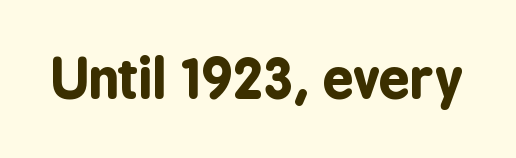
The image shows 55 px bold, condensed sans-serif type, upright; set normal letter spacing, not underlined; low stroke contrast and a medium x-height.
